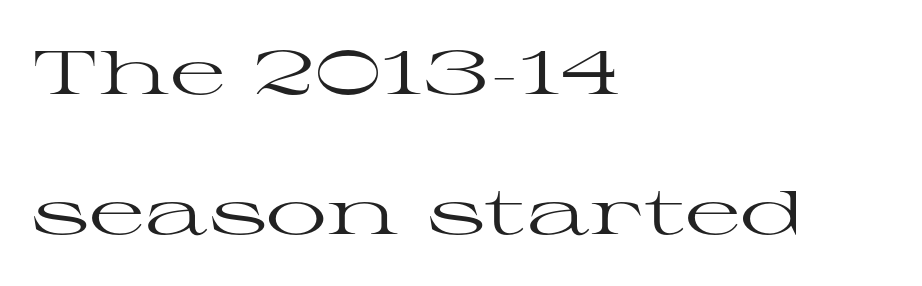
The image shows 61 px regular-weight, wide serif type, upright; set left-aligned, loose line spacing (2.29x), normal letter spacing, not underlined; high stroke contrast and a medium x-height.
